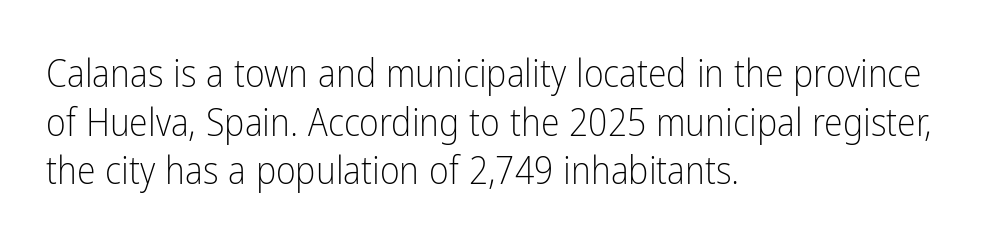
This is not heavy type; no bold has been used. In terms of posture, this sample is upright. The face used here is a sans, in the tradition of grotesques and geometrics. The horizontal fit of the characters is conventional and even. Proportional: the letters do not fall into vertical columns.
